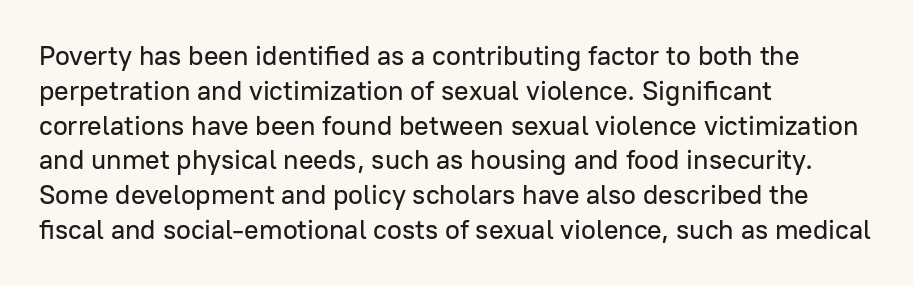
Q: Is the text italic (slanted)? A: No, it is upright.
Q: Is the text underlined? A: No.
Q: How is the paragraph aligned? A: Left-aligned.
Q: Is the spacing between letters normal or unusually wide? A: Normal.
Q: Is the spacing between lines tight, normal or loose? A: Normal.
